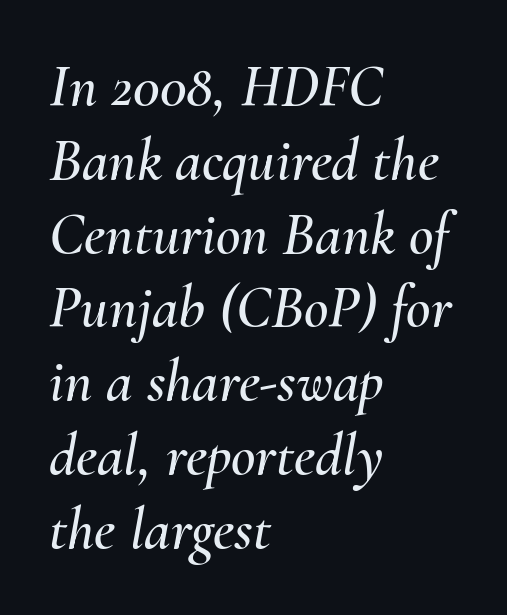
Posture: slanted. The gap between lines stays unmarked. The letters advance in unequal steps, a hallmark of proportional type. Short note: letters normally spaced. In CSS terms this would be text-align: left.
